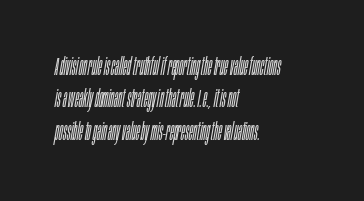
The image shows 24 px text type, italic (leaning right); set left-aligned, normal line spacing (1.35x), normal letter spacing, not underlined.
